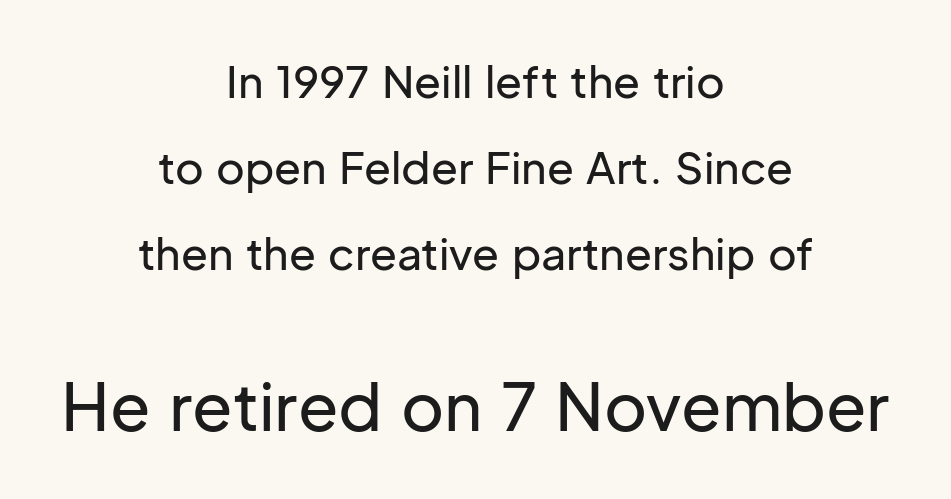
Q: Is the text italic (slanted)? A: No, it is upright.
Q: Is the typeface a serif or a sans-serif typeface? A: Sans-serif.
Q: Is the text underlined? A: No.
Q: How is the paragraph aligned? A: Centered.
Q: Is the spacing between letters normal or unusually wide? A: Normal.
Q: Is the spacing between lines tight, normal or loose? A: Loose.
Q: Which block of text is set in a larger size, the first (top) or the second (bottom)? A: The second (bottom) one.
Q: Width (condensed, normal, or wide)? A: Normal.
Q: Stroke contrast? A: Low.
Q: x-height? A: Medium.
Q: Monospaced? A: No.
